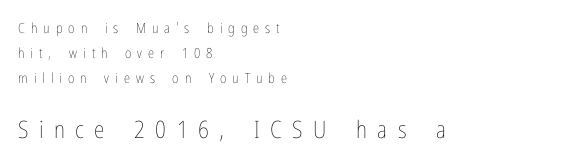
{"italic": "no", "bold": "no", "underline": "no", "align": "left", "line_spacing_ratio": 1.8, "letter_spacing": "wide", "letter_spacing_em": 0.43, "larger_block": "second", "size_ratio": 1.71, "glyph_px": 24}
